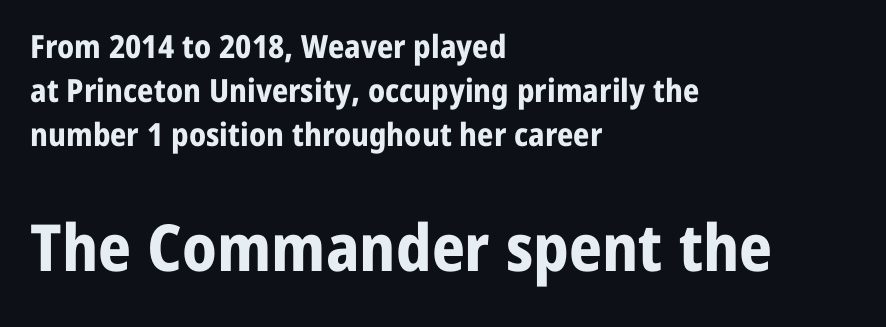
Q: Is the text bold? A: Yes.
Q: Is the text italic (slanted)? A: No, it is upright.
Q: Is the typeface a serif or a sans-serif typeface? A: Sans-serif.
Q: Is the text underlined? A: No.
Q: How is the paragraph aligned? A: Left-aligned.
Q: Is the spacing between letters normal or unusually wide? A: Normal.
Q: Is the spacing between lines tight, normal or loose? A: Normal.
Q: Which block of text is set in a larger size, the first (top) or the second (bottom)? A: The second (bottom) one.
Q: Width (condensed, normal, or wide)? A: Normal.
Q: Stroke contrast? A: Low.
Q: x-height? A: Medium.
Q: Monospaced? A: No.
